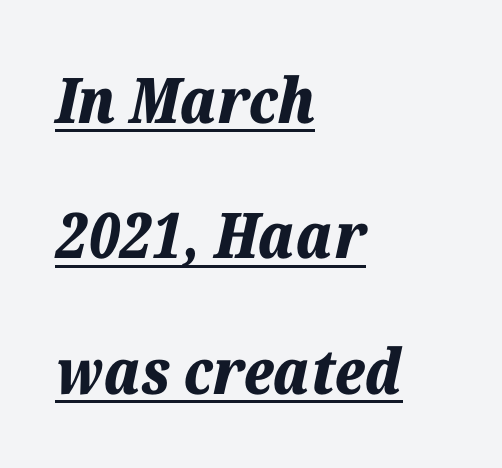
Q: Is the text bold? A: Yes.
Q: Is the text italic (slanted)? A: Yes, it leans right by about 12 degrees.
Q: Is the text underlined? A: Yes.
Q: How is the paragraph aligned? A: Left-aligned.
Q: Is the spacing between letters normal or unusually wide? A: Normal.
Q: Is the spacing between lines tight, normal or loose? A: Loose.
Q: Width (condensed, normal, or wide)? A: Normal.
Q: Stroke contrast? A: Low.
Q: x-height? A: Medium.
Q: Monospaced? A: No.
